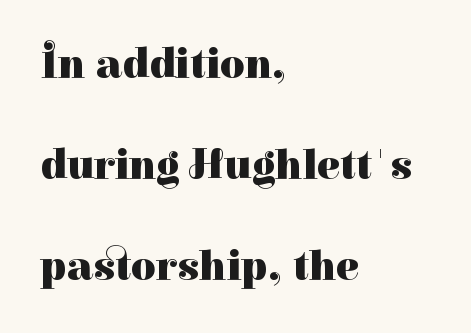
Think of a printed novel: that variable character pitch is what you see here. These words are printed bold, with thick strokes throughout. If you drew a ruler down the left edge, every line would touch it. Classification — serif.
